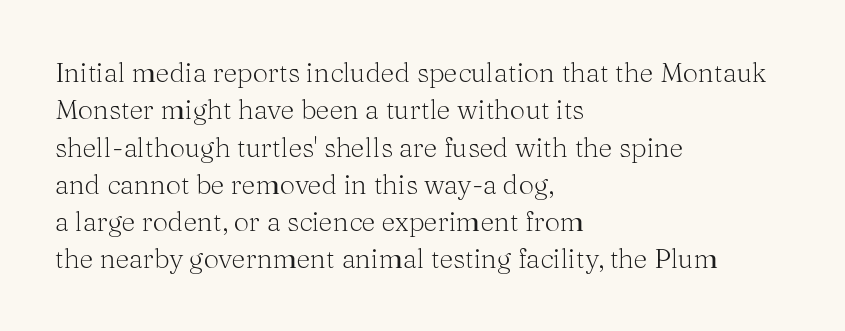
Interline gaps are of average width in this sample. Inter-character spacing is left at the font's built-in metrics. If you drew a line through each stem, it would be perfectly vertical. Words float on clear page, feet unadorned. Each line starts at the same left margin while the right side varies.
